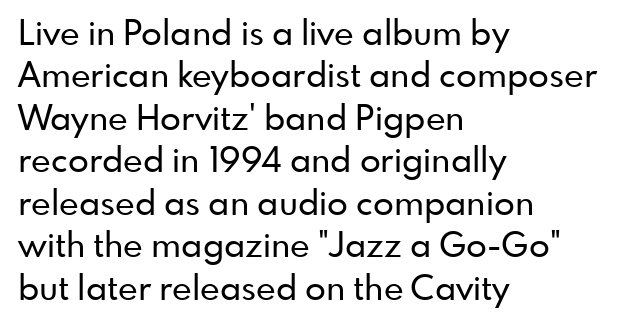
Every stem runs plumb, perpendicular to the baseline. Character widths vary here, with narrow letters taking less room than wide ones. The leading is moderate, giving the passage an even texture. Layout note: lines flush left. Look at the tracking — it's just the regular setting, nothing added. Check where the strokes stop: nothing finishes them off — pure sans.
